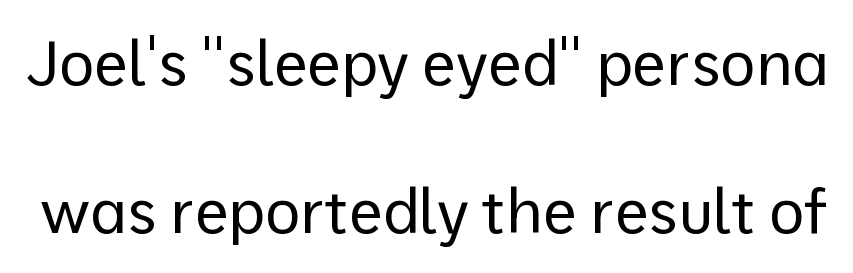
Q: Is the text bold? A: No.
Q: Is the text italic (slanted)? A: No, it is upright.
Q: Is the typeface a serif or a sans-serif typeface? A: Sans-serif.
Q: Is the text underlined? A: No.
Q: Is the spacing between letters normal or unusually wide? A: Normal.
Q: Is the spacing between lines tight, normal or loose? A: Loose.
Q: Width (condensed, normal, or wide)? A: Normal.
Q: Stroke contrast? A: Low.
Q: x-height? A: Medium.
Q: Monospaced? A: No.
